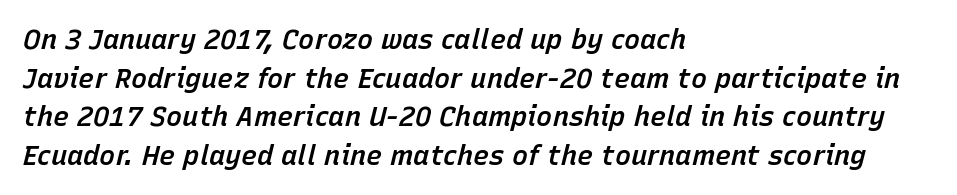
{"italic": "yes", "lean": "right", "slant_degrees": 15, "bold": "semi", "underline": "no", "align": "left", "line_spacing": "normal", "line_spacing_ratio": 1.43, "letter_spacing": "normal", "letter_spacing_em": 0.0, "glyph_px": 27}
